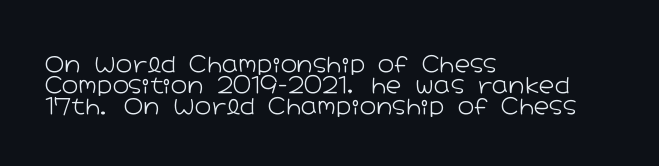
Q: Is the text bold? A: No.
Q: Is the text italic (slanted)? A: No, it is upright.
Q: Is the text underlined? A: No.
Q: How is the paragraph aligned? A: Left-aligned.
Q: Is the spacing between letters normal or unusually wide? A: Normal.
Q: Is the spacing between lines tight, normal or loose? A: Tight.
